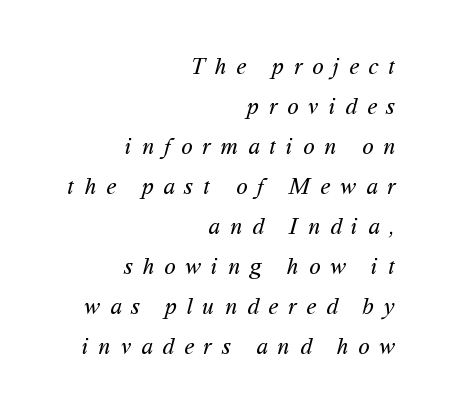
{"bold": "no", "underline": "no", "align": "right", "line_spacing_ratio": 1.74, "letter_spacing": "wide", "letter_spacing_em": 0.44, "glyph_px": 23}
